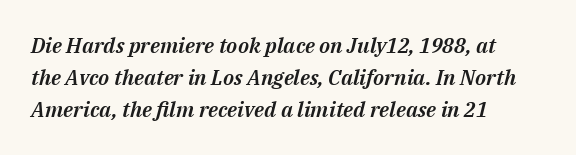
Italic? Definitely — the glyphs are oblique. The lines in this sample share a left origin and differ only in where they stop. Summary of vertical rhythm: regular, with standard interline spacing. Between one letter and the next there's only the usual sliver of space. Unmarked baselines from the first word to the last.
